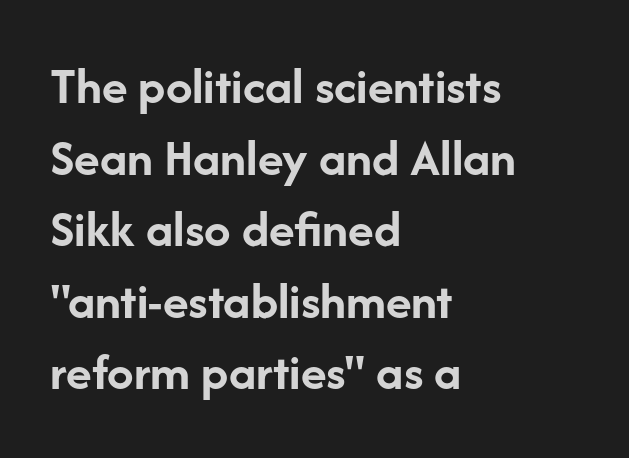
Q: Is the text bold? A: Yes.
Q: Is the text italic (slanted)? A: No, it is upright.
Q: Is the typeface a serif or a sans-serif typeface? A: Sans-serif.
Q: Is the text underlined? A: No.
Q: How is the paragraph aligned? A: Left-aligned.
Q: Is the spacing between letters normal or unusually wide? A: Normal.
Q: Is the spacing between lines tight, normal or loose? A: Normal.
Q: Width (condensed, normal, or wide)? A: Normal.
Q: Stroke contrast? A: Low.
Q: x-height? A: Medium.
Q: Monospaced? A: No.
